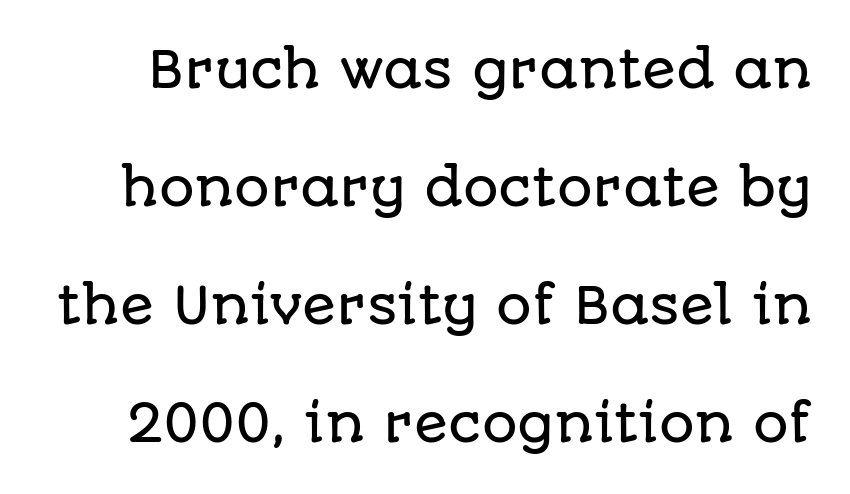
Each row of text sits above clean, open space. Type style note: lacks serifs. A typesetter would call this proportional, since set widths differ per character. Every stem runs plumb, perpendicular to the baseline.
